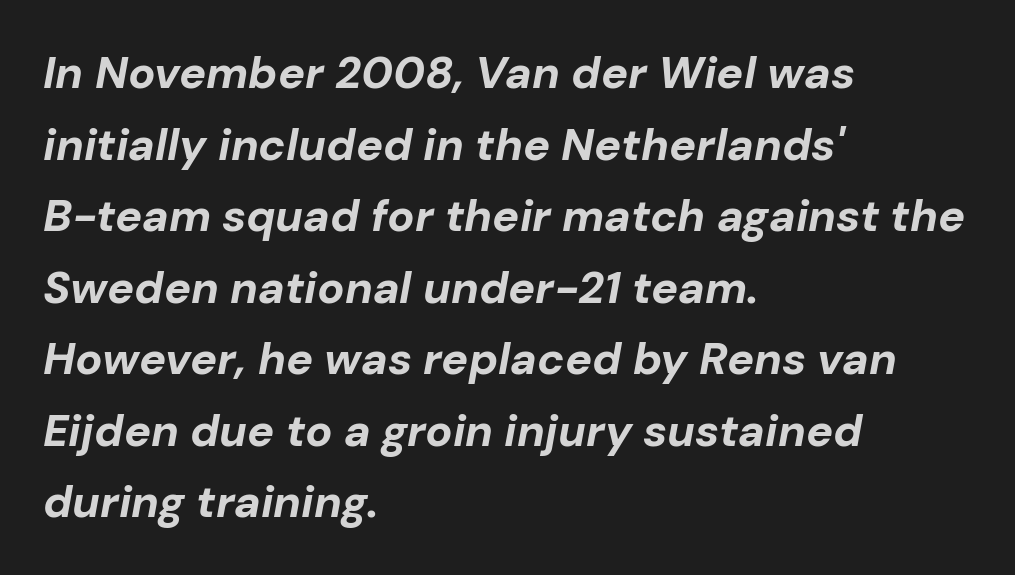
Slanted lettering throughout. Whoever set this chose a conventional vertical rhythm. Strong, thick strokes mark this as bold type. The setting favours the left margin, as ordinary paragraphs usually do. Nothing unusual about the tracking: characters are spaced as the font intends. The passage shown is typed in a proportional face where columns would drift.
